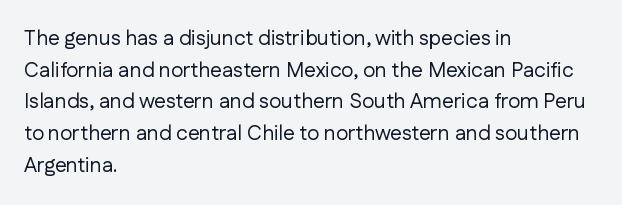
Style check: upright. Leftover space on each line is placed entirely after the last word. The rows are spaced the way most documents space them. The font is comparable to plain body text, perhaps lighter. Honestly, there is no underline to notice here at all. Nobody touched the tracking dial on this one.
